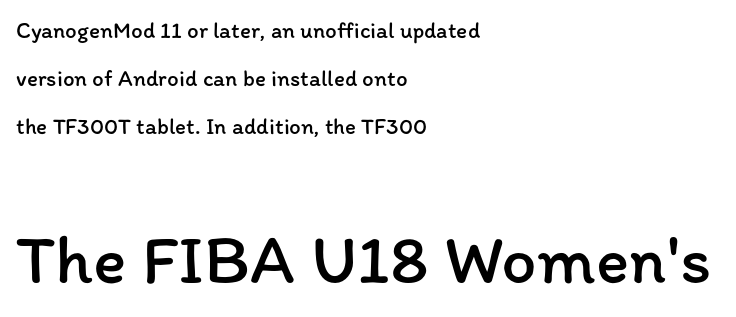
Q: Is the text bold? A: No.
Q: Is the text italic (slanted)? A: No, it is upright.
Q: Is the text underlined? A: No.
Q: How is the paragraph aligned? A: Left-aligned.
Q: Is the spacing between letters normal or unusually wide? A: Normal.
Q: Is the spacing between lines tight, normal or loose? A: Loose.
Q: Which block of text is set in a larger size, the first (top) or the second (bottom)? A: The second (bottom) one.
Q: Width (condensed, normal, or wide)? A: Normal.
Q: Stroke contrast? A: Low.
Q: x-height? A: Medium.
Q: Monospaced? A: No.
